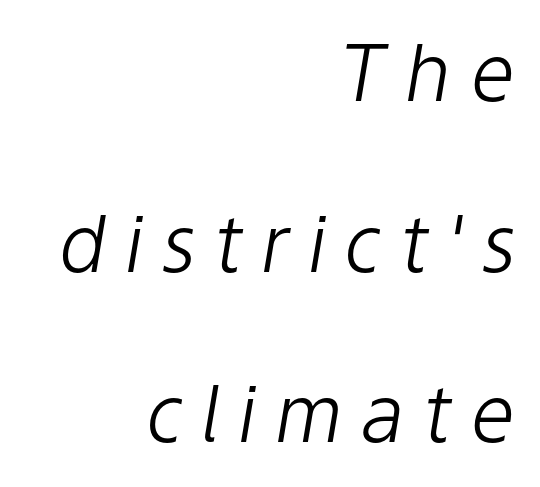
{"italic": "yes", "lean": "right", "slant_degrees": 9, "bold": "no", "weight": "light", "width": "normal", "stroke_contrast": "low", "x_height": "medium", "monospaced": "no", "underline": "no", "align": "right", "line_spacing": "loose", "line_spacing_ratio": 2.16, "letter_spacing": "wide", "letter_spacing_em": 0.23, "glyph_px": 79}
